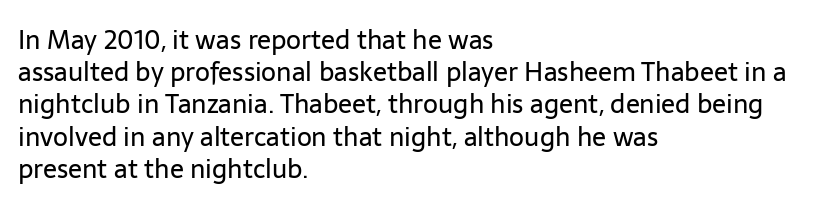
{"italic": "no", "bold": "no", "underline": "no", "align": "left", "line_spacing_ratio": 1.24, "letter_spacing": "normal", "letter_spacing_em": 0.0, "glyph_px": 26}
